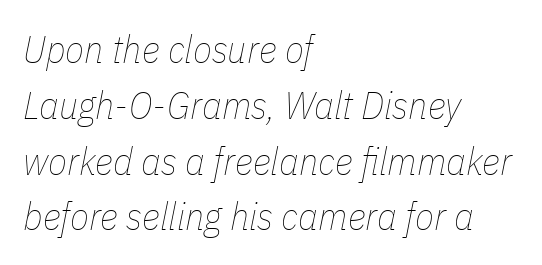
Spacing between characters is what you'd get straight out of the box. Proportional: the letters do not fall into vertical columns. Clear beneath every line of the passage. Honestly, the row spacing looks completely unremarkable. The characters are drawn with everyday or finer stroke widths. In CSS terms this would be text-align: left.
